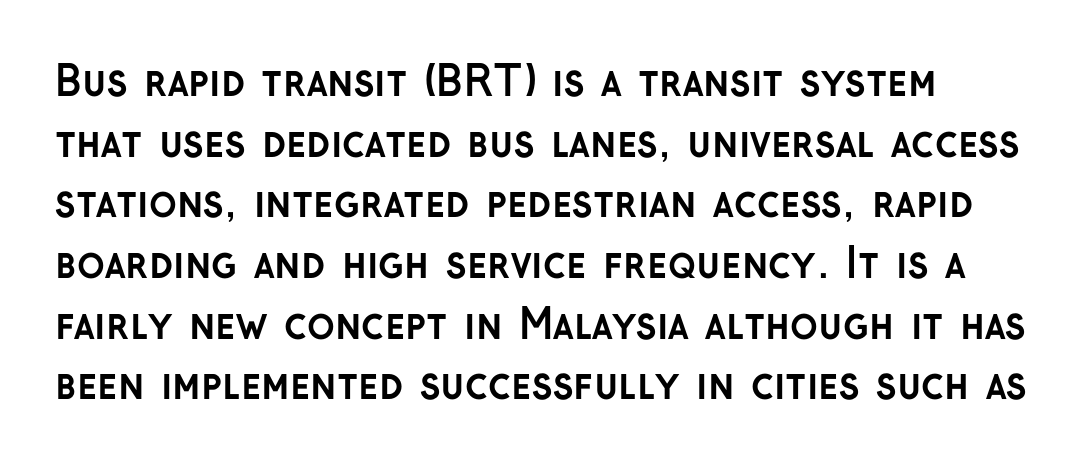
Q: Is the text bold? A: Yes.
Q: Is the text italic (slanted)? A: No, it is upright.
Q: Is the typeface a serif or a sans-serif typeface? A: Sans-serif.
Q: Is the text underlined? A: No.
Q: How is the paragraph aligned? A: Left-aligned.
Q: Is the spacing between letters normal or unusually wide? A: Normal.
Q: Is the spacing between lines tight, normal or loose? A: Normal.
Q: Width (condensed, normal, or wide)? A: Normal.
Q: Stroke contrast? A: Low.
Q: x-height? A: Medium.
Q: Monospaced? A: No.
